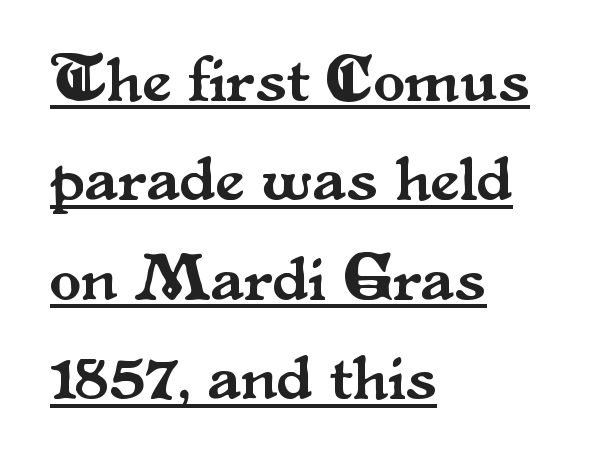
The image shows 65 px serif type, upright; set left-aligned, normal line spacing (1.53x), normal letter spacing, underlined; medium stroke contrast and a small x-height.
